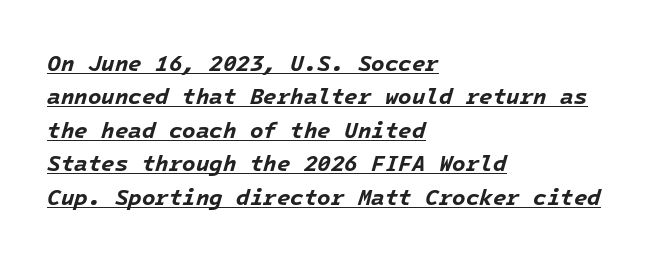
The image shows 22 px bold type, italic (leaning right); set left-aligned, normal line spacing (1.52x), normal letter spacing, underlined.
